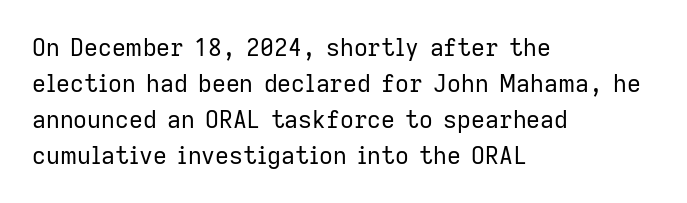
{"italic": "no", "bold": "no", "underline": "no", "align": "left", "line_spacing": "normal", "line_spacing_ratio": 1.5, "letter_spacing": "normal", "letter_spacing_em": 0.0, "glyph_px": 24}
